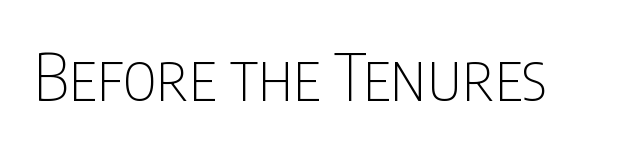
Q: Is the text bold? A: No.
Q: Is the text italic (slanted)? A: No, it is upright.
Q: Is the typeface a serif or a sans-serif typeface? A: Sans-serif.
Q: Is the text underlined? A: No.
Q: Is the spacing between letters normal or unusually wide? A: Normal.
Q: Width (condensed, normal, or wide)? A: Condensed.
Q: Stroke contrast? A: Low.
Q: x-height? A: Large.
Q: Monospaced? A: No.
